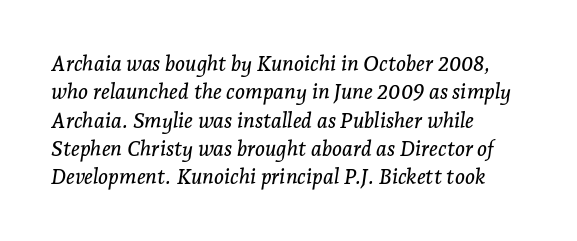
{"italic": "yes", "lean": "right", "slant_degrees": 7, "underline": "no", "align": "left", "line_spacing": "normal", "line_spacing_ratio": 1.35, "letter_spacing": "normal", "letter_spacing_em": 0.0, "glyph_px": 21}
